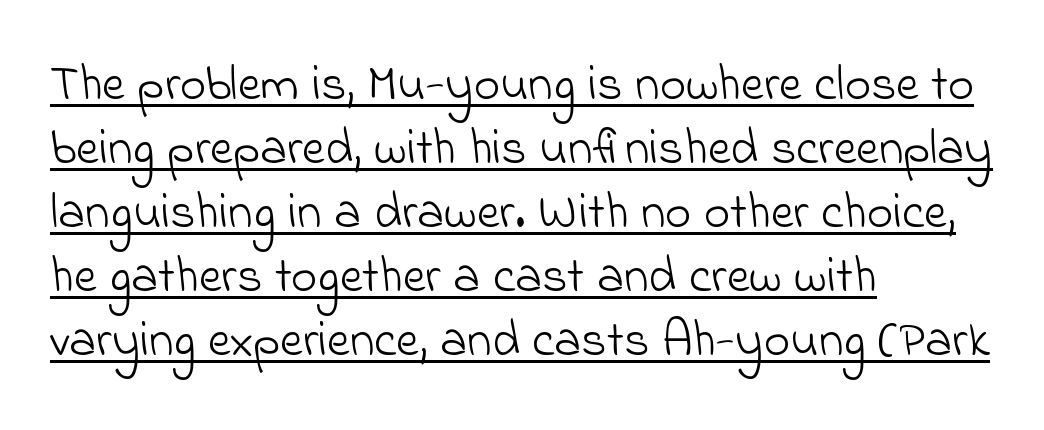
The image shows 50 px light sans-serif type; set left-aligned, normal line spacing (1.28x), normal letter spacing, underlined; low stroke contrast and a small x-height.
